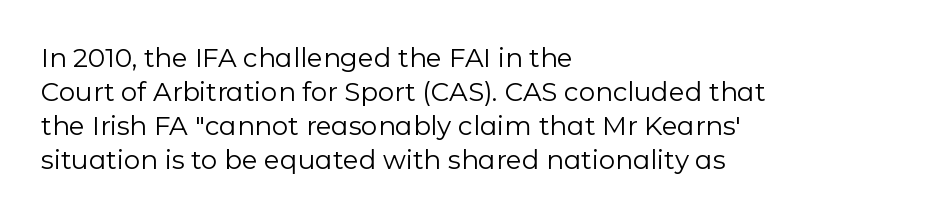
{"italic": "no", "bold": "no", "underline": "no", "align": "left", "line_spacing": "normal", "line_spacing_ratio": 1.31, "letter_spacing": "normal", "letter_spacing_em": 0.0, "glyph_px": 26}
